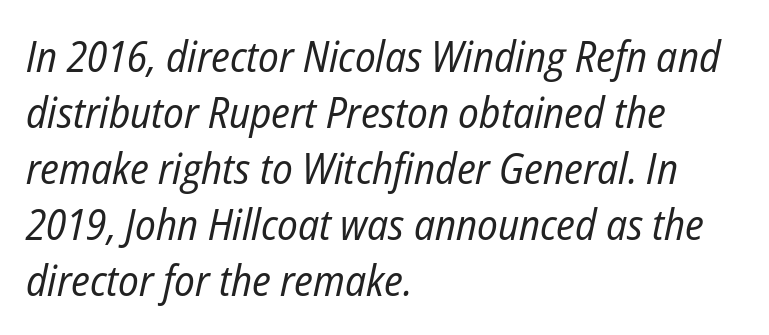
{"italic": "yes", "lean": "right", "slant_degrees": 12, "bold": "no", "weight": "regular", "width": "condensed", "stroke_contrast": "low", "x_height": "medium", "monospaced": "no", "underline": "no", "align": "left", "line_spacing": "normal", "line_spacing_ratio": 1.3, "letter_spacing": "normal", "letter_spacing_em": 0.0, "glyph_px": 43}
